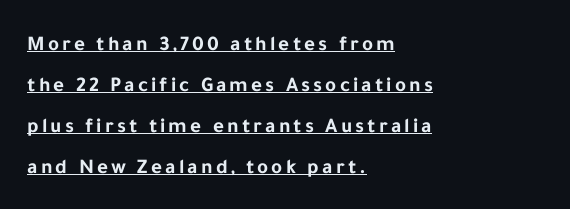
Horizontal bands of white between lines are thick stripes. Ordinary non-slanted type is in use. A full-strength bold gives these letters their thick strokes. Quick note: underline on.
